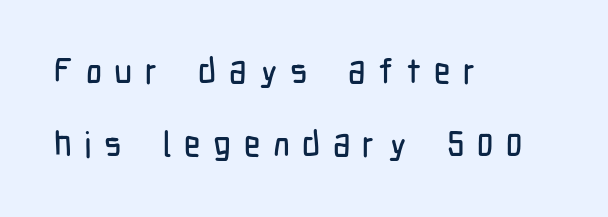
The typeface chosen for these lines omits serifs. You can tell it's not italic because the verticals are truly vertical. Layout note: lines flush left. A bare baseline throughout the passage. Leading: increased.
